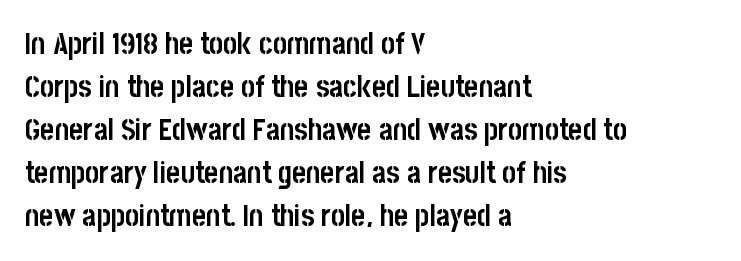
{"serif": "no", "italic": "no", "bold": "yes", "weight": "semibold", "width": "condensed", "stroke_contrast": "low", "x_height": "large", "monospaced": "no", "underline": "no", "align": "left", "line_spacing": "normal", "line_spacing_ratio": 1.43, "letter_spacing": "normal", "letter_spacing_em": 0.0, "glyph_px": 30}
